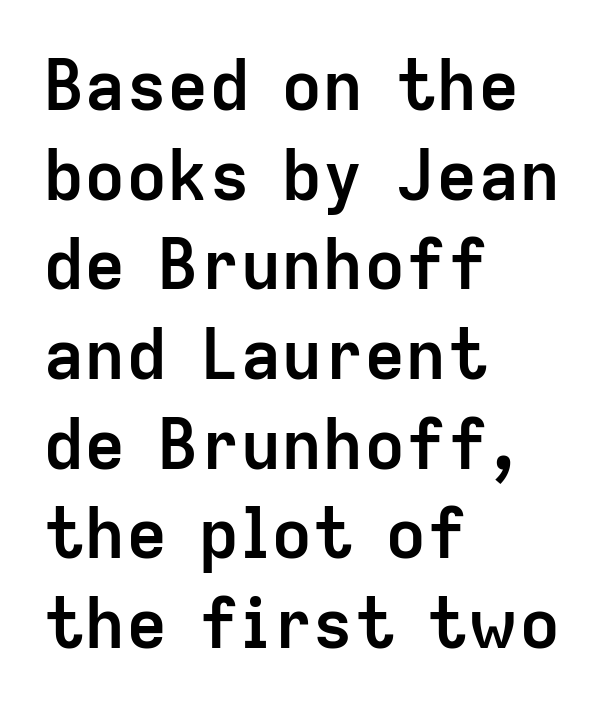
The image shows 69 px semibold sans-serif type, upright; set left-aligned, normal line spacing (1.3x), normal letter spacing, not underlined; low stroke contrast and a medium x-height.
